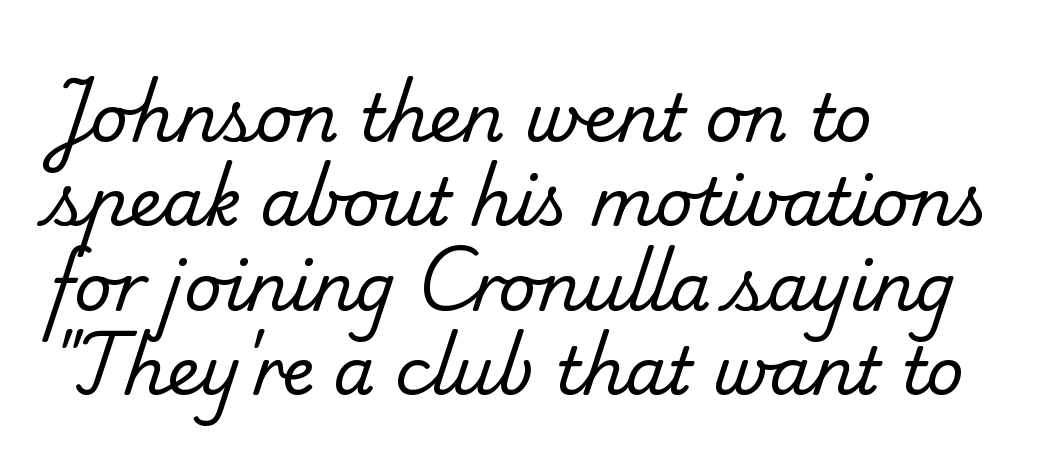
The image shows 66 px regular-weight serif type; set left-aligned, normal line spacing (1.28x), normal letter spacing, not underlined; low stroke contrast and a small x-height.
